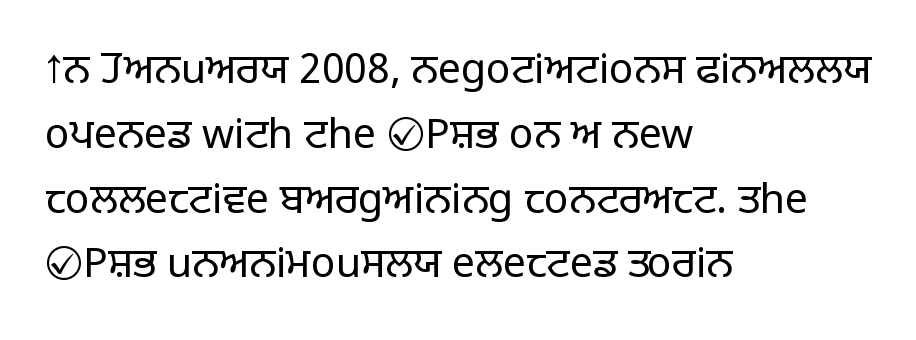
Q: Is the text bold? A: No.
Q: Is the text italic (slanted)? A: No, it is upright.
Q: Is the typeface a serif or a sans-serif typeface? A: Sans-serif.
Q: Is the text underlined? A: No.
Q: How is the paragraph aligned? A: Left-aligned.
Q: Is the spacing between letters normal or unusually wide? A: Normal.
Q: Is the spacing between lines tight, normal or loose? A: Normal.
Q: Width (condensed, normal, or wide)? A: Normal.
Q: Stroke contrast? A: Low.
Q: x-height? A: Large.
Q: Monospaced? A: No.
